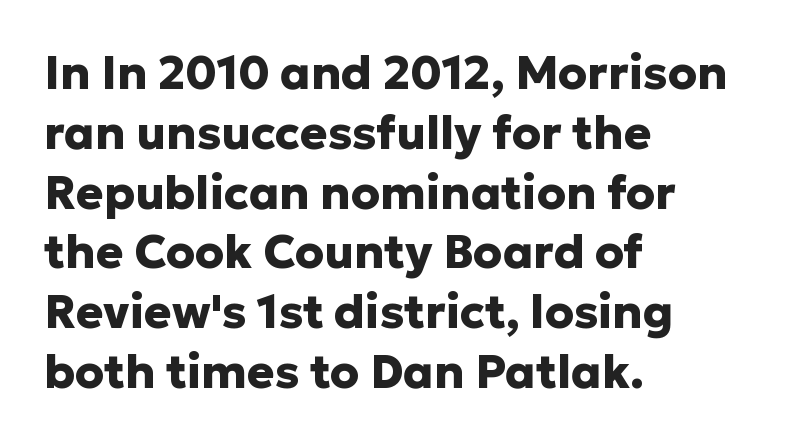
Q: Is the text bold? A: Yes.
Q: Is the text italic (slanted)? A: No, it is upright.
Q: Is the typeface a serif or a sans-serif typeface? A: Sans-serif.
Q: Is the text underlined? A: No.
Q: How is the paragraph aligned? A: Left-aligned.
Q: Is the spacing between letters normal or unusually wide? A: Normal.
Q: Is the spacing between lines tight, normal or loose? A: Normal.
Q: Width (condensed, normal, or wide)? A: Normal.
Q: Stroke contrast? A: Low.
Q: x-height? A: Medium.
Q: Monospaced? A: No.
